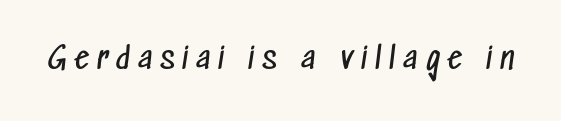
The image shows 30 px regular-weight, condensed sans-serif type; set unusually wide letter spacing (+0.27 em), not underlined; low stroke contrast and a medium x-height.
